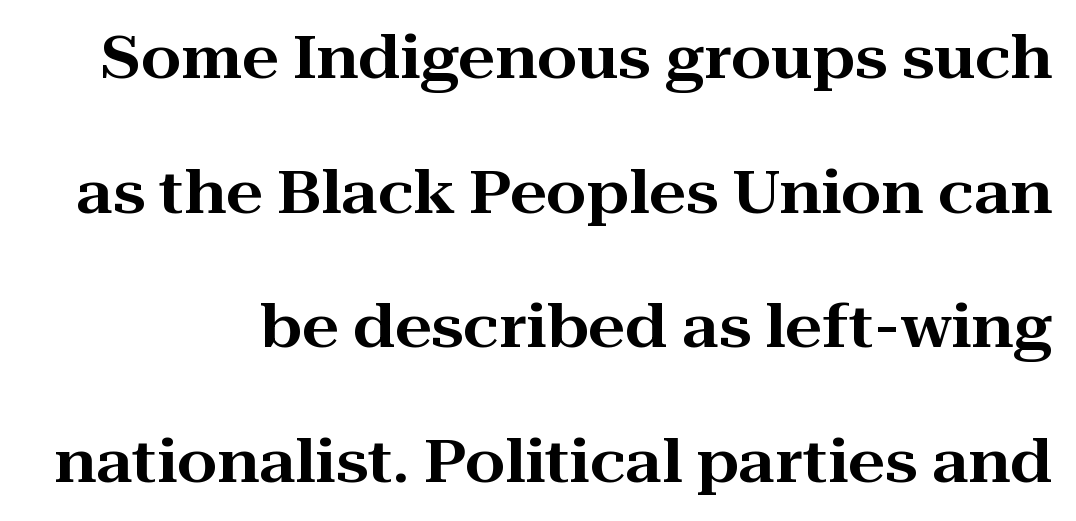
Beneath every word, the page is bare. Loosely led — the rows are spread out. What kind of face is this? One with serifs. The letterforms sit shoulder to shoulder at normal distance. Tall strokes in this sample are plumb rather than angled. Note the varied advance widths — an 'i' is clearly narrower than an 'm'.
